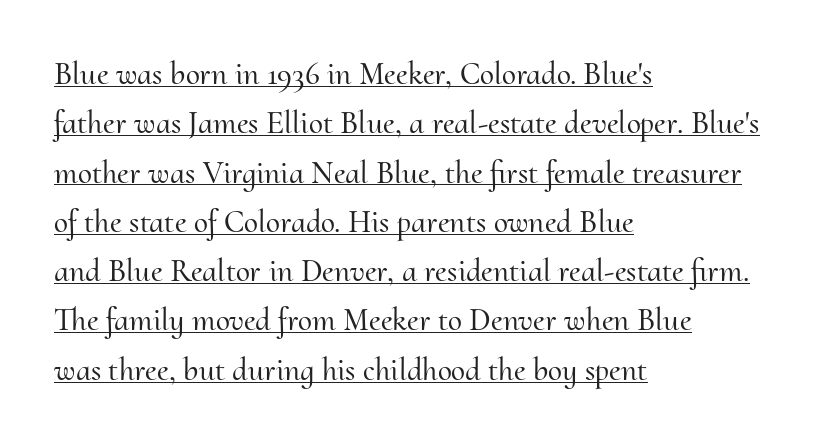
Q: Is the text italic (slanted)? A: No, it is upright.
Q: Is the typeface a serif or a sans-serif typeface? A: Serif.
Q: Is the text underlined? A: Yes.
Q: How is the paragraph aligned? A: Left-aligned.
Q: Is the spacing between letters normal or unusually wide? A: Normal.
Q: Is the spacing between lines tight, normal or loose? A: Normal.
Q: Width (condensed, normal, or wide)? A: Normal.
Q: Stroke contrast? A: Medium.
Q: x-height? A: Small.
Q: Monospaced? A: No.
